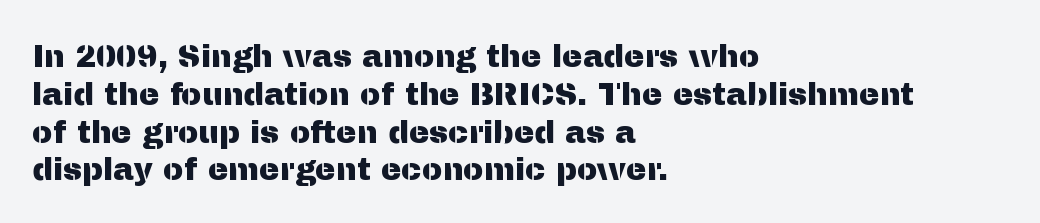
The image shows 31 px sans-serif type, upright; set left-aligned, line spacing 1.22x, normal letter spacing, not underlined; medium stroke contrast and a medium x-height.
